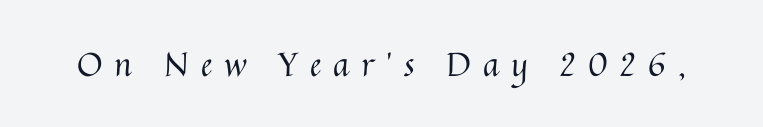
Note the varied advance widths — an 'i' is clearly narrower than an 'm'. The tracking reads as deliberately expanded to a designer's eye. The letters look calm and open, with moderate or lighter stems. Beneath every word, the page is bare.
